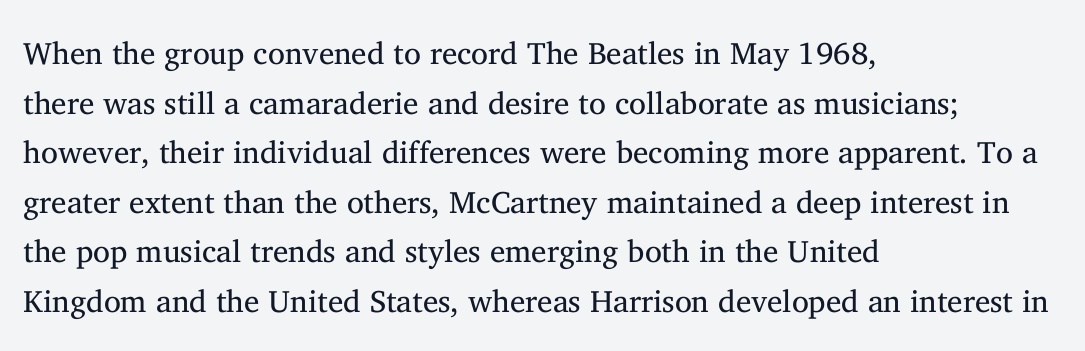
Letters have the restrained weight of plain body copy at most. The face used here is seriffed, in the tradition of book romans. No word sits above an underline. The setting favours the left margin, as ordinary paragraphs usually do.
